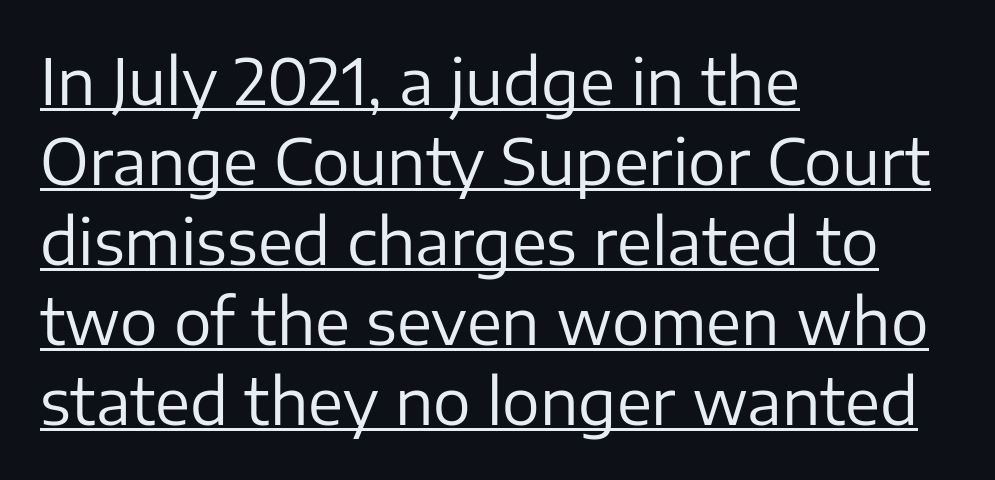
This reads as an unemphasized weight, regular at the heaviest. When letters stand straight like this, we call the style roman or upright. You could not count columns in this text — the font is proportionally spaced. Here the glyphs are tracked normally, forming tight word shapes.
